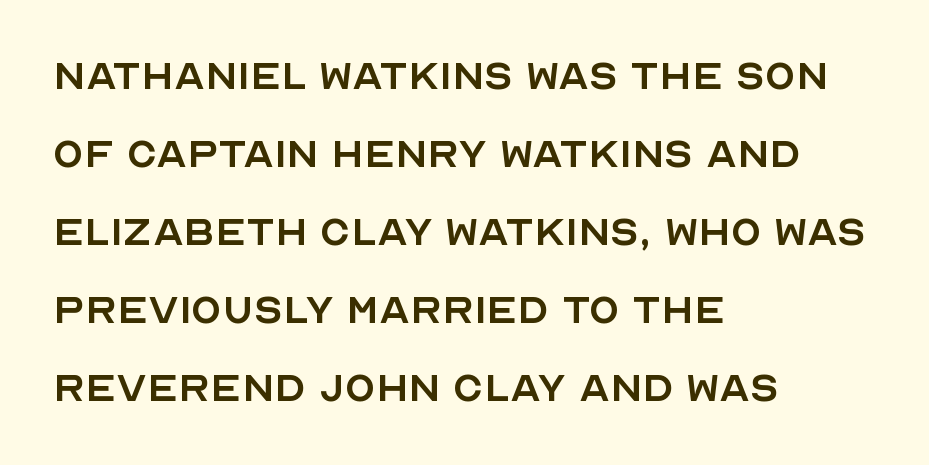
The image shows 50 px regular-weight sans-serif type, upright; set left-aligned, normal line spacing (1.56x), normal letter spacing, not underlined; a large x-height.
